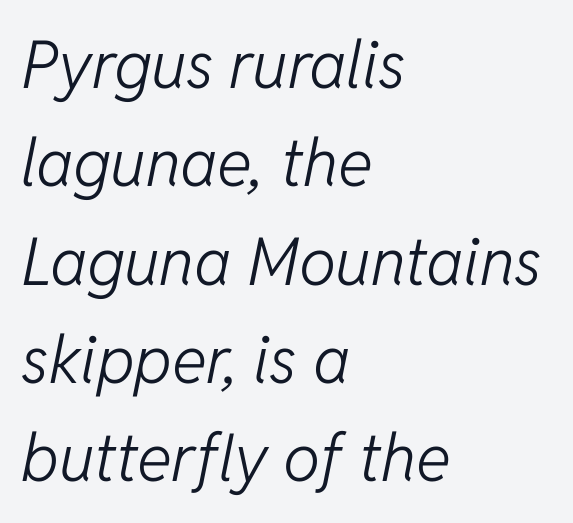
Q: Is the text bold? A: No.
Q: Is the text italic (slanted)? A: Yes, it leans right by about 11 degrees.
Q: Is the text underlined? A: No.
Q: How is the paragraph aligned? A: Left-aligned.
Q: Is the spacing between letters normal or unusually wide? A: Normal.
Q: Is the spacing between lines tight, normal or loose? A: Normal.
Q: Width (condensed, normal, or wide)? A: Normal.
Q: Stroke contrast? A: Low.
Q: x-height? A: Medium.
Q: Monospaced? A: No.
